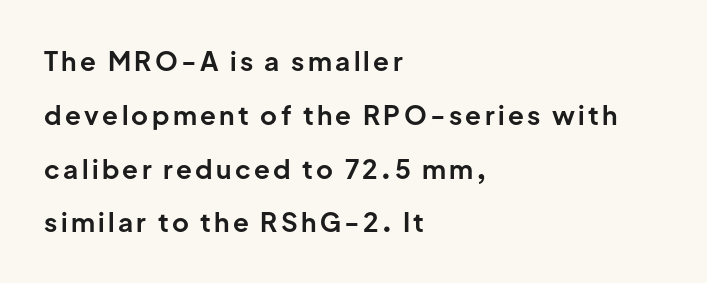
{"italic": "no", "bold": "yes", "underline": "no", "align": "left", "line_spacing": "loose", "line_spacing_ratio": 2.07, "glyph_px": 26}
